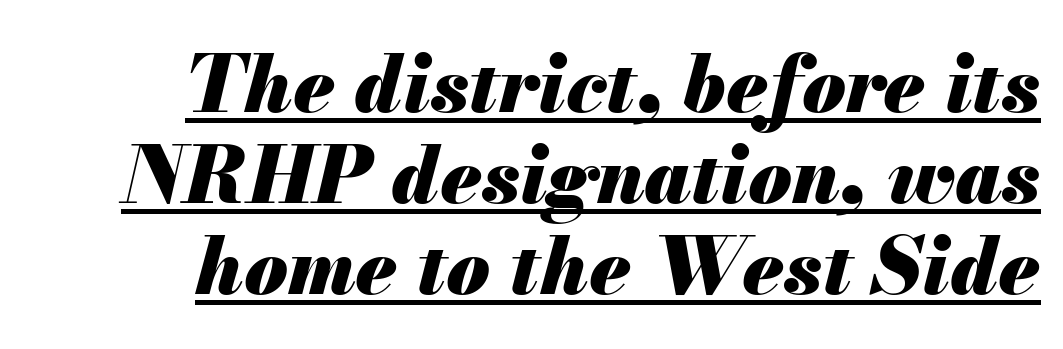
{"italic": "yes", "lean": "right", "slant_degrees": 13, "bold": "yes", "weight": "heavy", "width": "normal", "stroke_contrast": "medium", "x_height": "small", "monospaced": "no", "underline": "yes", "align": "right", "line_spacing": "tight", "line_spacing_ratio": 1.15, "letter_spacing": "normal", "letter_spacing_em": 0.0, "glyph_px": 79}
